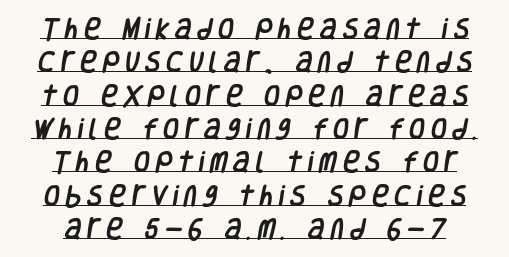
The image shows 23 px text type; set centered, normal line spacing (1.45x), unusually wide letter spacing (+0.25 em), underlined.
